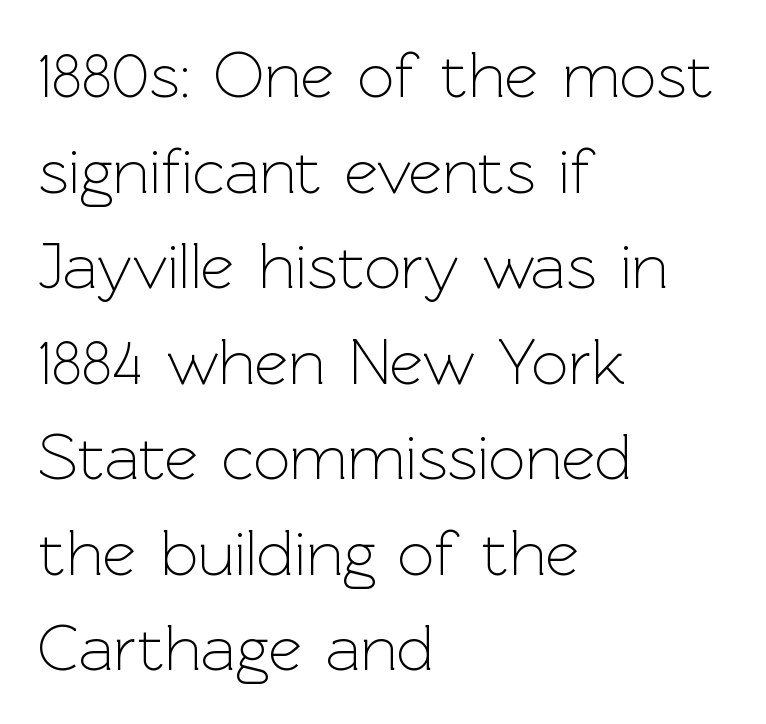
The rendering anchors every line to the left-hand side. The passage shown is not underscored anywhere. The text was rendered using a sans face with plain stroke endings. The letters look calm and open, with moderate or lighter stems. These lines were composed using upright roman letters. Is there much room between lines? A standard amount, neither cramped nor airy.
